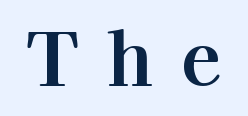
The image shows 74 px serif type, upright; set unusually wide letter spacing (+0.38 em), not underlined; high stroke contrast and a medium x-height.
